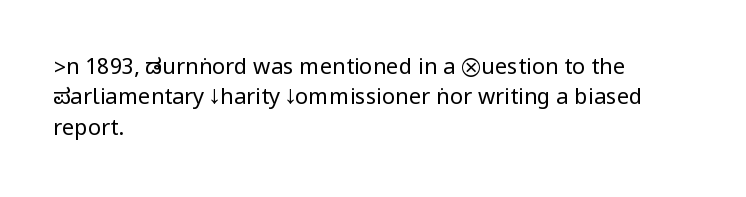
Q: Is the text bold? A: No.
Q: Is the text italic (slanted)? A: No, it is upright.
Q: Is the text underlined? A: No.
Q: How is the paragraph aligned? A: Left-aligned.
Q: Is the spacing between letters normal or unusually wide? A: Normal.
Q: Is the spacing between lines tight, normal or loose? A: Normal.
